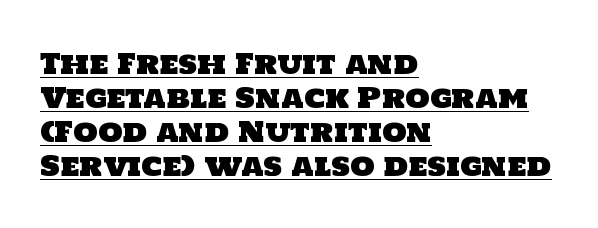
Q: Is the typeface a serif or a sans-serif typeface? A: Sans-serif.
Q: Is the text underlined? A: Yes.
Q: How is the paragraph aligned? A: Left-aligned.
Q: Is the spacing between letters normal or unusually wide? A: Normal.
Q: Width (condensed, normal, or wide)? A: Normal.
Q: Stroke contrast? A: Low.
Q: x-height? A: Large.
Q: Monospaced? A: No.
